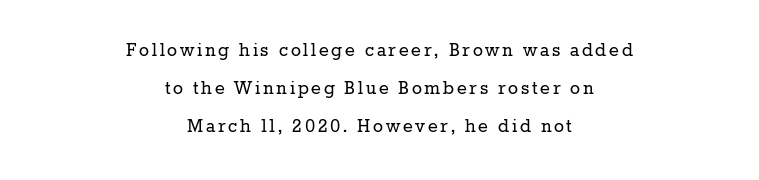
Q: Is the text bold? A: No.
Q: Is the text italic (slanted)? A: No, it is upright.
Q: Is the text underlined? A: No.
Q: How is the paragraph aligned? A: Centered.
